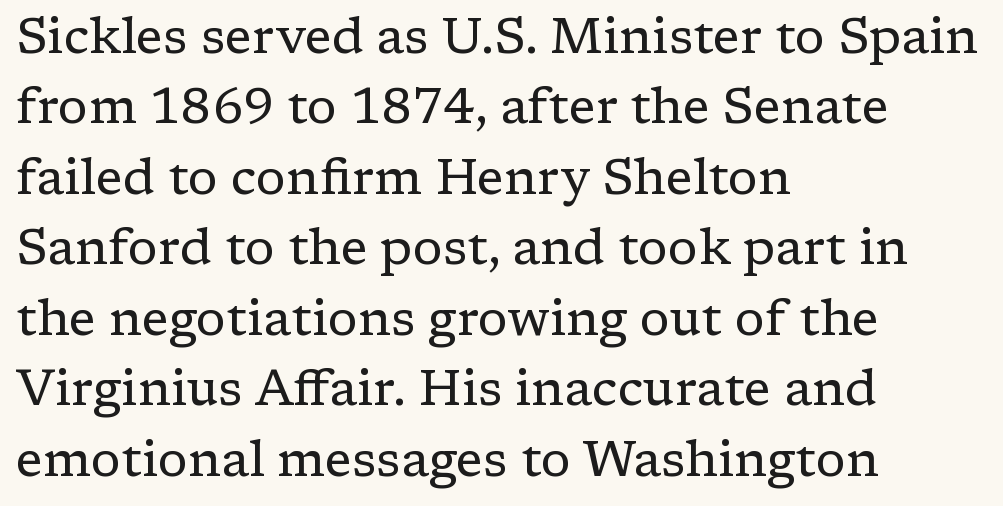
{"serif": "yes", "italic": "no", "bold": "no", "weight": "regular", "width": "normal", "stroke_contrast": "low", "x_height": "medium", "monospaced": "no", "underline": "no", "align": "left", "line_spacing": "normal", "line_spacing_ratio": 1.41, "letter_spacing": "normal", "letter_spacing_em": 0.0, "glyph_px": 50}
